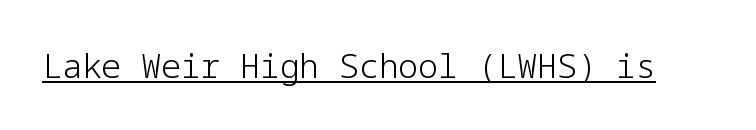
Q: Is the text bold? A: No.
Q: Is the text italic (slanted)? A: No, it is upright.
Q: Is the typeface a serif or a sans-serif typeface? A: Sans-serif.
Q: Is the text underlined? A: Yes.
Q: Is the spacing between letters normal or unusually wide? A: Normal.
Q: Width (condensed, normal, or wide)? A: Normal.
Q: Stroke contrast? A: Low.
Q: x-height? A: Medium.
